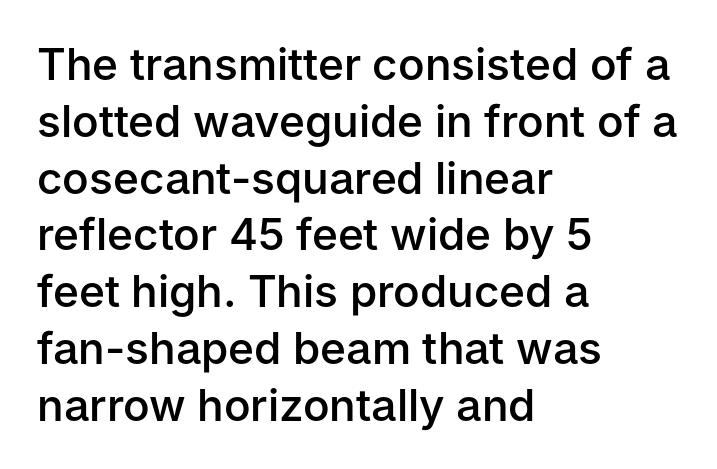
The image shows 44 px semibold sans-serif type, upright; set left-aligned, normal line spacing (1.29x), normal letter spacing, not underlined; low stroke contrast and a medium x-height.
